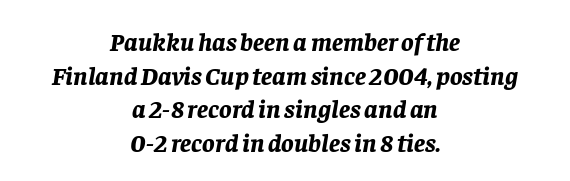
The zone under the glyphs is completely vacant. Students, note that the glyphs here touch the page at normal intervals. Observe the lean: these are italic letterforms. The paragraph has two soft edges and a firm central axis. The space between consecutive lines is moderate.
